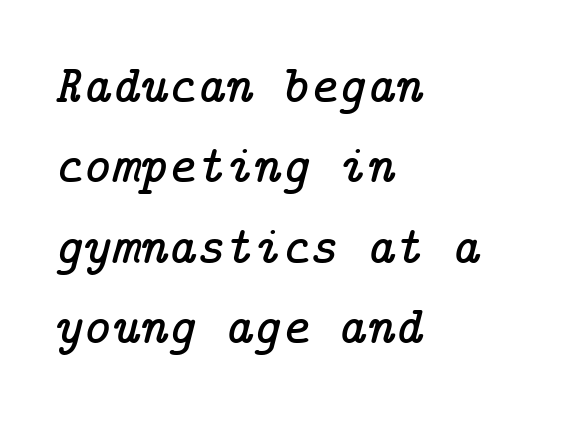
This rendering features lettering with no underline. The face used here has a pronounced slope to its letters. Every row of glyphs begins at an identical x-position on the left. Regarding serifs, this sample has them. Reading down the column, the eye jumps a familiar distance to each next line.
